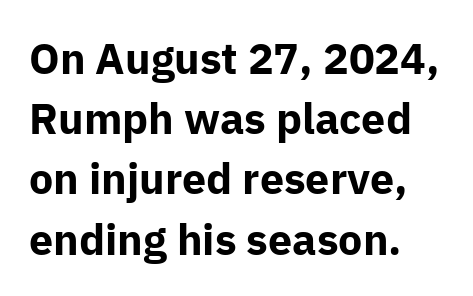
The image shows 43 px bold sans-serif type, upright; set left-aligned, normal line spacing (1.4x), normal letter spacing, not underlined; low stroke contrast and a medium x-height.
